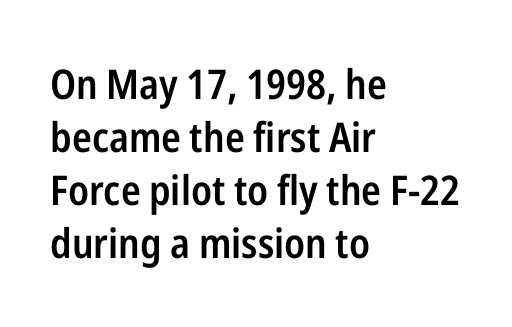
{"serif": "no", "italic": "no", "bold": "semi", "weight": "semibold", "width": "condensed", "stroke_contrast": "low", "x_height": "medium", "monospaced": "no", "underline": "no", "align": "left", "line_spacing": "normal", "line_spacing_ratio": 1.29, "letter_spacing": "normal", "letter_spacing_em": 0.0, "glyph_px": 41}
